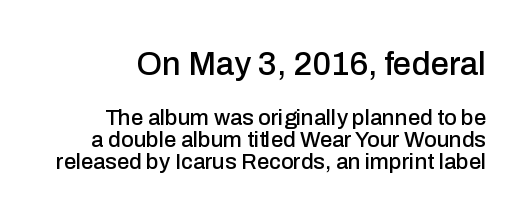
{"serif": "no", "italic": "no", "width": "normal", "stroke_contrast": "low", "x_height": "medium", "monospaced": "no", "underline": "no", "line_spacing": "tight", "line_spacing_ratio": 1.0, "letter_spacing": "normal", "letter_spacing_em": 0.0, "larger_block": "first", "size_ratio": 1.5, "glyph_px": 33}
